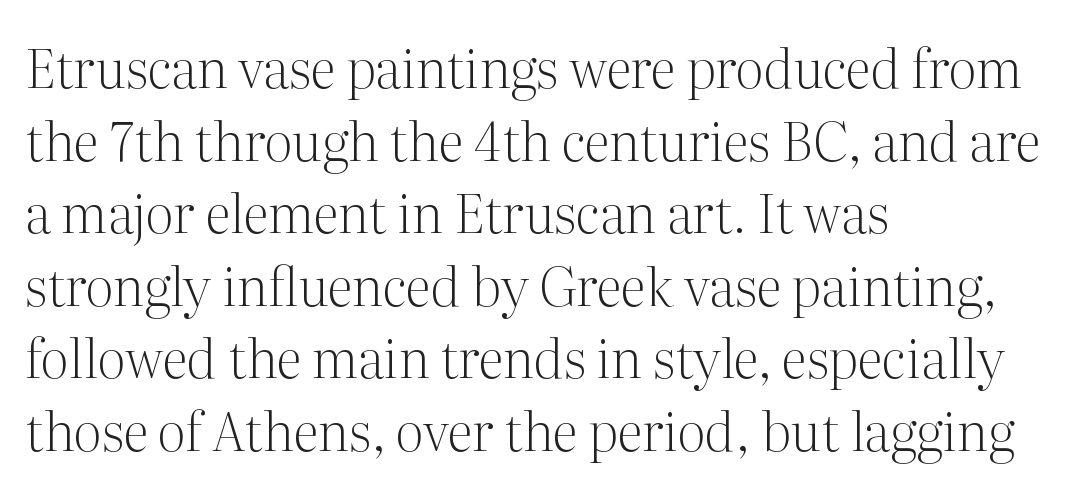
Q: Is the text bold? A: No.
Q: Is the text italic (slanted)? A: No, it is upright.
Q: Is the typeface a serif or a sans-serif typeface? A: Serif.
Q: Is the text underlined? A: No.
Q: How is the paragraph aligned? A: Left-aligned.
Q: Is the spacing between letters normal or unusually wide? A: Normal.
Q: Is the spacing between lines tight, normal or loose? A: Normal.
Q: Width (condensed, normal, or wide)? A: Normal.
Q: Stroke contrast? A: Medium.
Q: x-height? A: Medium.
Q: Monospaced? A: No.
